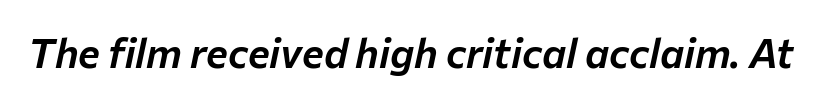
{"italic": "yes", "lean": "right", "slant_degrees": 12, "width": "normal", "stroke_contrast": "low", "x_height": "medium", "monospaced": "no", "underline": "no", "letter_spacing": "normal", "letter_spacing_em": 0.0, "glyph_px": 41}
